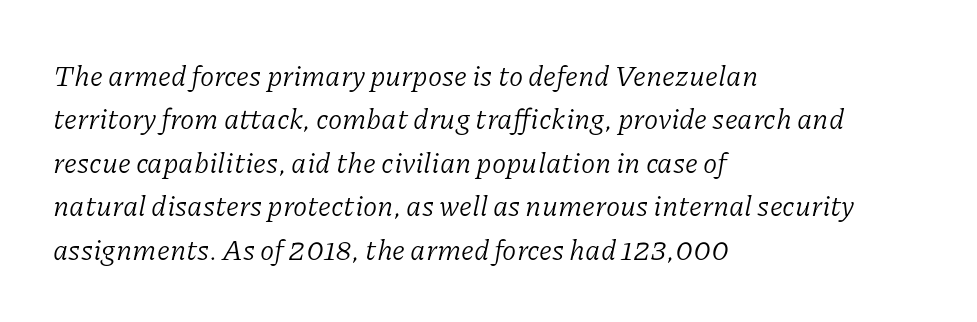
Q: Is the text bold? A: No.
Q: Is the text italic (slanted)? A: Yes, it leans right by about 11 degrees.
Q: Is the typeface a serif or a sans-serif typeface? A: Serif.
Q: Is the text underlined? A: No.
Q: How is the paragraph aligned? A: Left-aligned.
Q: Is the spacing between letters normal or unusually wide? A: Normal.
Q: Is the spacing between lines tight, normal or loose? A: Normal.
Q: Width (condensed, normal, or wide)? A: Normal.
Q: Stroke contrast? A: Low.
Q: x-height? A: Medium.
Q: Monospaced? A: No.
